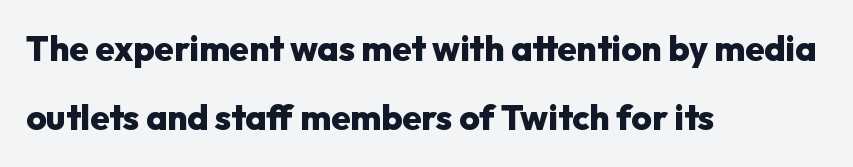
Q: Is the text bold? A: Yes.
Q: Is the text italic (slanted)? A: No, it is upright.
Q: Is the typeface a serif or a sans-serif typeface? A: Sans-serif.
Q: Is the text underlined? A: No.
Q: How is the paragraph aligned? A: Left-aligned.
Q: Is the spacing between letters normal or unusually wide? A: Normal.
Q: Is the spacing between lines tight, normal or loose? A: Loose.
Q: Width (condensed, normal, or wide)? A: Normal.
Q: Stroke contrast? A: Low.
Q: x-height? A: Medium.
Q: Monospaced? A: No.
